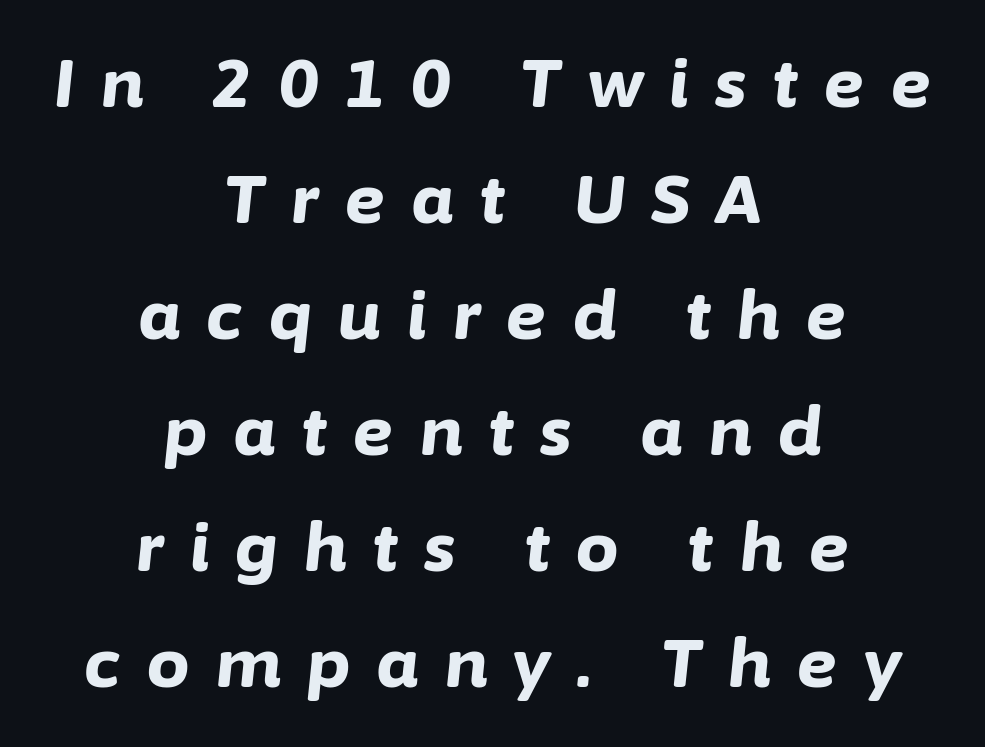
Q: Is the text bold? A: Yes.
Q: Is the text italic (slanted)? A: Yes, it leans right by about 6 degrees.
Q: Is the text underlined? A: No.
Q: How is the paragraph aligned? A: Centered.
Q: Is the spacing between letters normal or unusually wide? A: Unusually wide.
Q: Width (condensed, normal, or wide)? A: Normal.
Q: Stroke contrast? A: Low.
Q: x-height? A: Medium.
Q: Monospaced? A: No.
